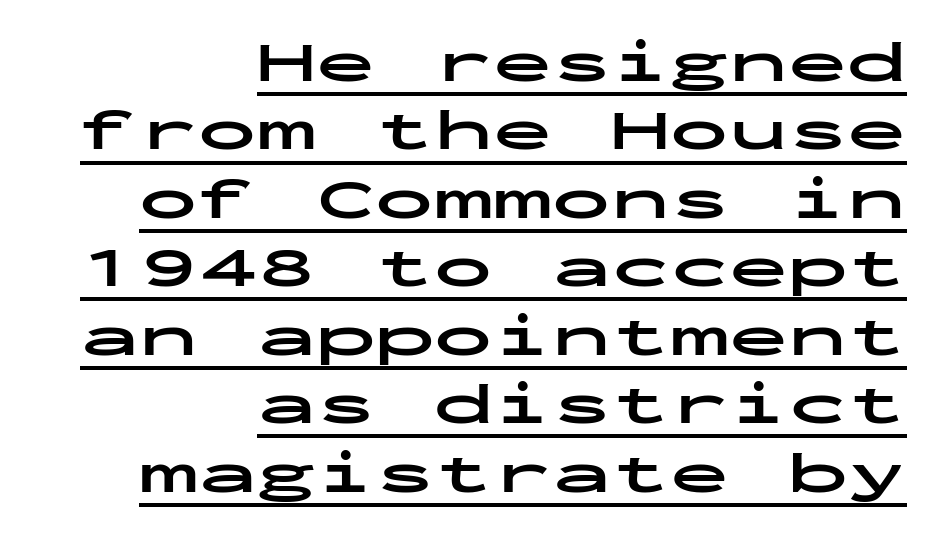
{"serif": "no", "italic": "no", "bold": "yes", "weight": "bold", "width": "wide", "stroke_contrast": "low", "x_height": "medium", "monospaced": "yes", "underline": "yes", "align": "right", "line_spacing_ratio": 1.16, "letter_spacing": "normal", "letter_spacing_em": 0.0, "glyph_px": 59}
